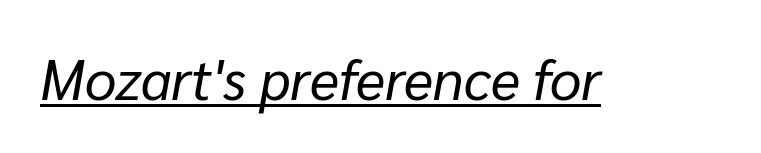
Q: Is the text bold? A: No.
Q: Is the text italic (slanted)? A: Yes, it leans right by about 10 degrees.
Q: Is the text underlined? A: Yes.
Q: Is the spacing between letters normal or unusually wide? A: Normal.
Q: Width (condensed, normal, or wide)? A: Normal.
Q: Stroke contrast? A: Low.
Q: x-height? A: Medium.
Q: Monospaced? A: No.
